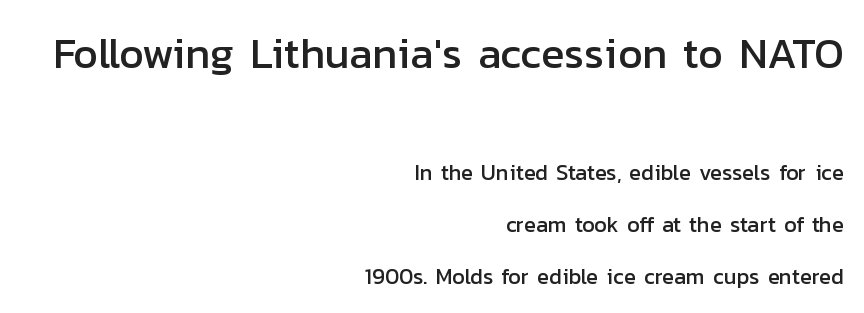
The image shows 43 px sans-serif type, upright; set right-aligned, loose line spacing (2.35x), normal letter spacing, not underlined; the first (top) block is 1.95x larger; low stroke contrast and a medium x-height.
